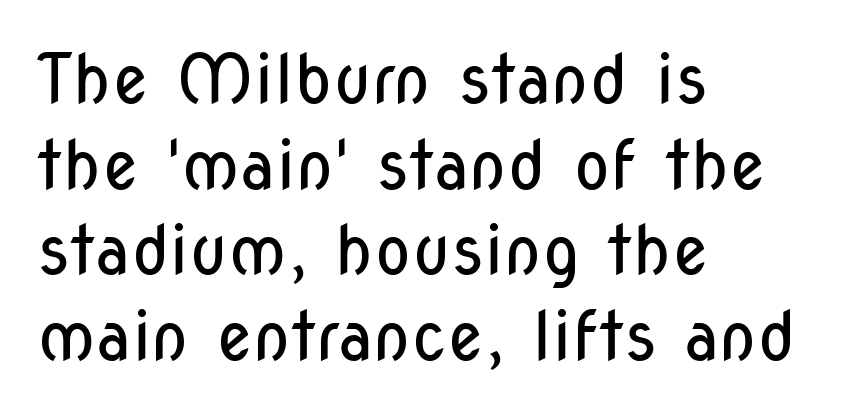
Q: Is the text bold? A: No.
Q: Is the text italic (slanted)? A: No, it is upright.
Q: Is the typeface a serif or a sans-serif typeface? A: Sans-serif.
Q: Is the text underlined? A: No.
Q: How is the paragraph aligned? A: Left-aligned.
Q: Is the spacing between letters normal or unusually wide? A: Normal.
Q: Is the spacing between lines tight, normal or loose? A: Normal.
Q: Width (condensed, normal, or wide)? A: Condensed.
Q: Stroke contrast? A: Low.
Q: x-height? A: Medium.
Q: Monospaced? A: No.
